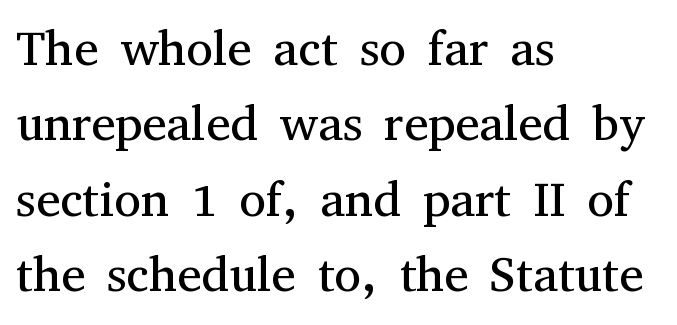
{"serif": "yes", "italic": "no", "bold": "no", "weight": "regular", "width": "normal", "stroke_contrast": "medium", "x_height": "medium", "monospaced": "no", "underline": "no", "align": "left", "line_spacing": "normal", "line_spacing_ratio": 1.54, "letter_spacing": "normal", "letter_spacing_em": 0.0, "glyph_px": 49}
